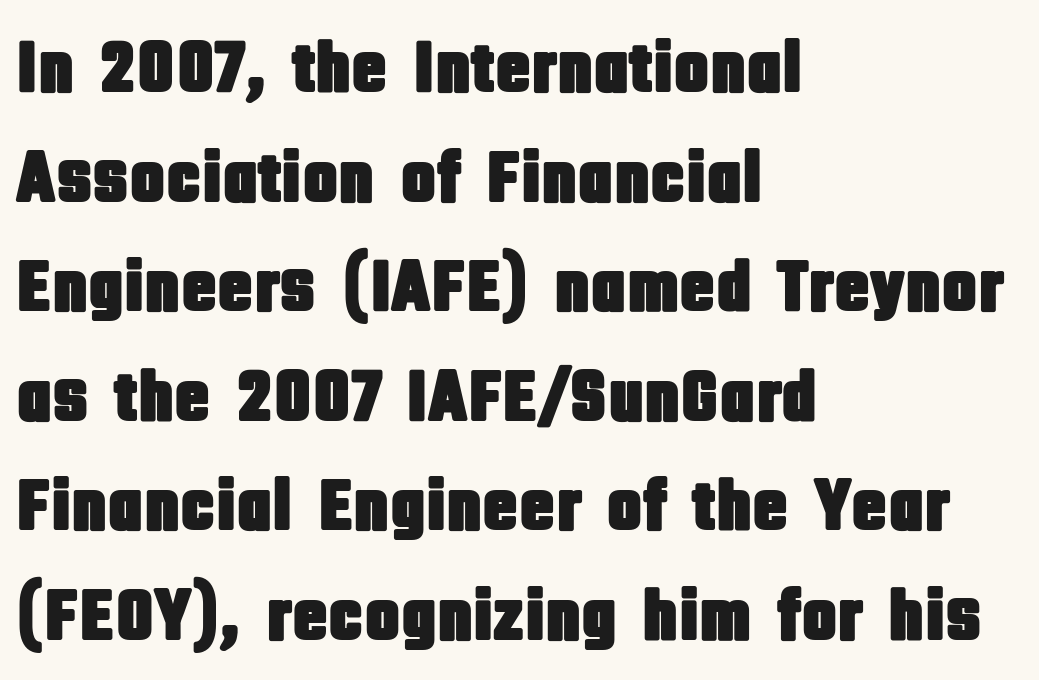
The image shows 74 px condensed sans-serif type, upright; set left-aligned, normal line spacing (1.48x), normal letter spacing, not underlined; low stroke contrast and a large x-height.
